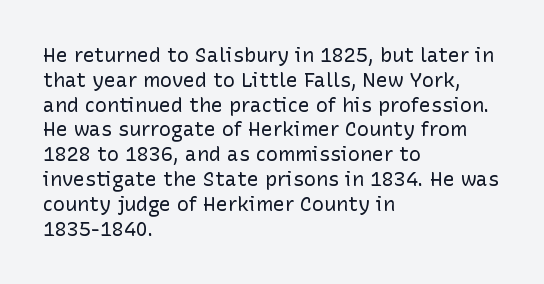
The image shows 20 px text type, upright; set left-aligned, line spacing 1.24x, normal letter spacing, not underlined.
